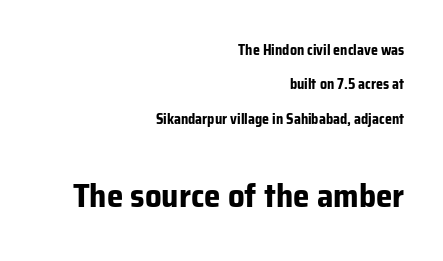
The image shows 33 px bold sans-serif type, upright; set right-aligned, loose line spacing (2.46x), normal letter spacing, not underlined; the second (bottom) block is 2.36x larger; low stroke contrast and a medium x-height.
